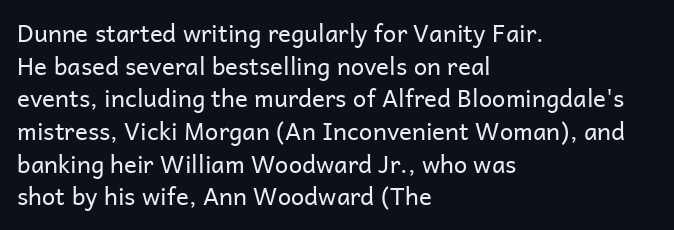
Q: Is the text bold? A: No.
Q: Is the text italic (slanted)? A: No, it is upright.
Q: Is the text underlined? A: No.
Q: How is the paragraph aligned? A: Left-aligned.
Q: Is the spacing between letters normal or unusually wide? A: Normal.
Q: Is the spacing between lines tight, normal or loose? A: Normal.
